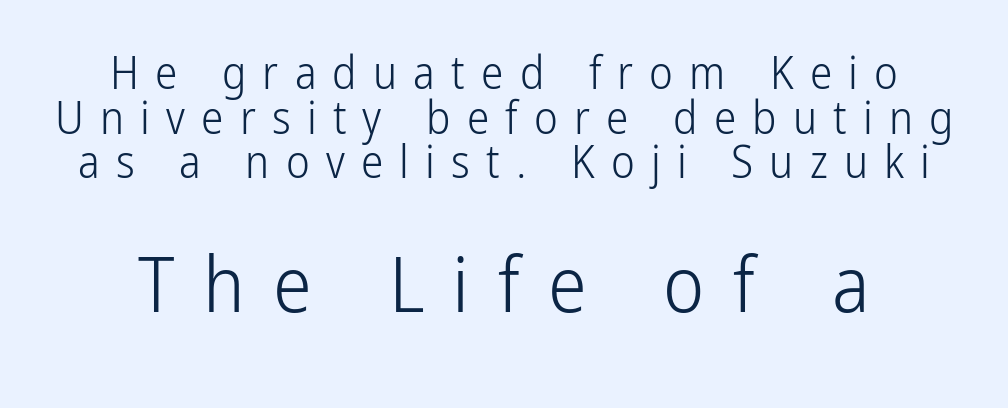
Note the varied advance widths — an 'i' is clearly narrower than an 'm'. Just letters on the line, the space beneath them empty. Ordinary non-slanted type is in use. Observe the absence of serifs on each vertical stroke in this sample. Is the letter spacing exaggerated? Yes — the characters are pushed far apart. Visually, the bottom section dominates because its glyphs are scaled up.
